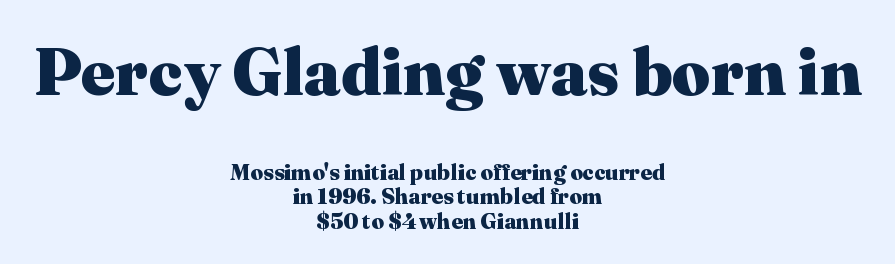
You could not count columns in this text — the font is proportionally spaced. Note: serifs present on the glyphs. Leading: reduced. Nothing unusual about the tracking: characters are spaced as the font intends.
